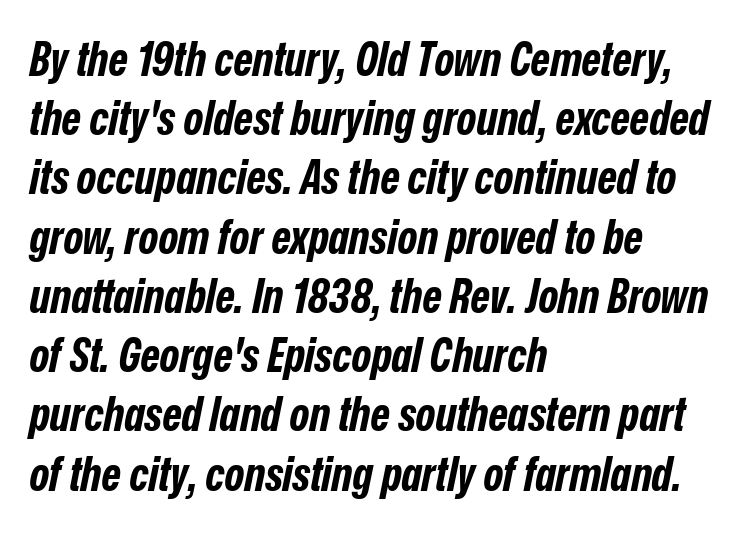
{"italic": "yes", "lean": "right", "slant_degrees": 12, "bold": "yes", "weight": "bold", "width": "condensed", "stroke_contrast": "low", "x_height": "medium", "monospaced": "no", "underline": "no", "align": "left", "line_spacing": "normal", "line_spacing_ratio": 1.26, "letter_spacing": "normal", "letter_spacing_em": 0.0, "glyph_px": 47}
